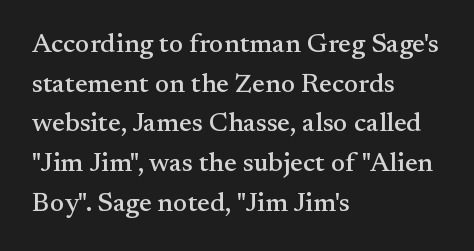
The image shows 27 px text type, upright; set left-aligned, normal line spacing (1.47x), normal letter spacing, not underlined.
